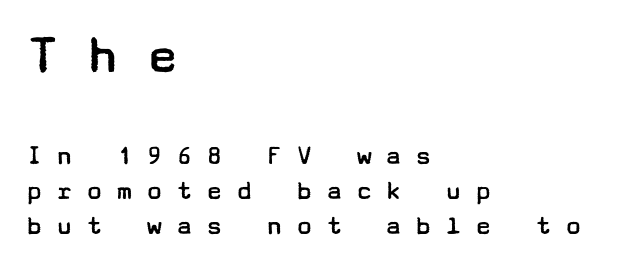
Q: Is the text bold? A: No.
Q: Is the text italic (slanted)? A: No, it is upright.
Q: Is the typeface a serif or a sans-serif typeface? A: Sans-serif.
Q: Is the text underlined? A: No.
Q: How is the paragraph aligned? A: Left-aligned.
Q: Is the spacing between letters normal or unusually wide? A: Unusually wide.
Q: Is the spacing between lines tight, normal or loose? A: Normal.
Q: Which block of text is set in a larger size, the first (top) or the second (bottom)? A: The first (top) one.
Q: Width (condensed, normal, or wide)? A: Wide.
Q: Stroke contrast? A: Low.
Q: x-height? A: Medium.
